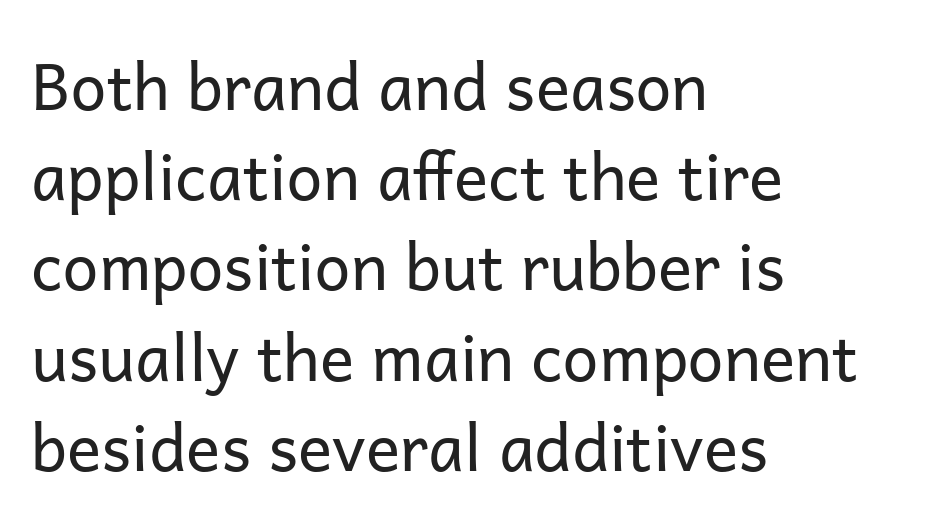
Q: Is the text bold? A: No.
Q: Is the text italic (slanted)? A: No, it is upright.
Q: Is the typeface a serif or a sans-serif typeface? A: Sans-serif.
Q: Is the text underlined? A: No.
Q: How is the paragraph aligned? A: Left-aligned.
Q: Is the spacing between letters normal or unusually wide? A: Normal.
Q: Is the spacing between lines tight, normal or loose? A: Normal.
Q: Width (condensed, normal, or wide)? A: Normal.
Q: Stroke contrast? A: Low.
Q: x-height? A: Medium.
Q: Monospaced? A: No.
